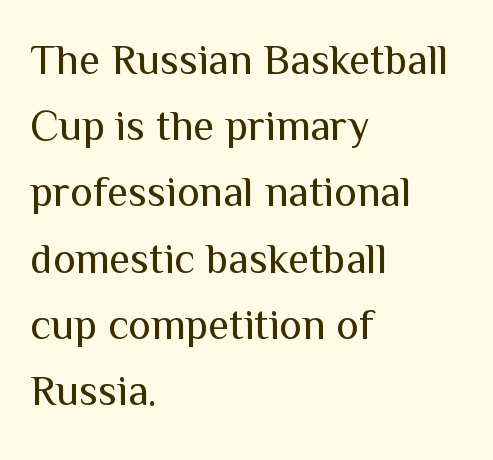
Q: Is the text bold? A: No.
Q: Is the text italic (slanted)? A: No, it is upright.
Q: Is the typeface a serif or a sans-serif typeface? A: Sans-serif.
Q: Is the text underlined? A: No.
Q: How is the paragraph aligned? A: Left-aligned.
Q: Is the spacing between letters normal or unusually wide? A: Normal.
Q: Is the spacing between lines tight, normal or loose? A: Normal.
Q: Width (condensed, normal, or wide)? A: Normal.
Q: Stroke contrast? A: Medium.
Q: x-height? A: Medium.
Q: Monospaced? A: No.
